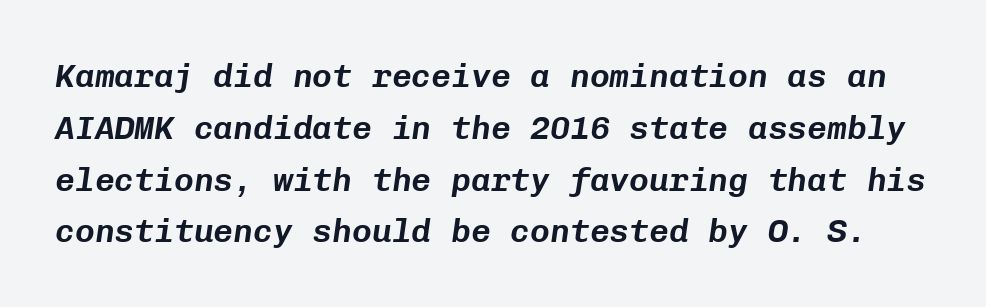
Q: Is the text italic (slanted)? A: Yes, it leans right by about 8 degrees.
Q: Is the text underlined? A: No.
Q: Is the spacing between letters normal or unusually wide? A: Normal.
Q: Is the spacing between lines tight, normal or loose? A: Normal.
Q: Width (condensed, normal, or wide)? A: Normal.
Q: Stroke contrast? A: Low.
Q: x-height? A: Medium.
Q: Monospaced? A: Yes.
